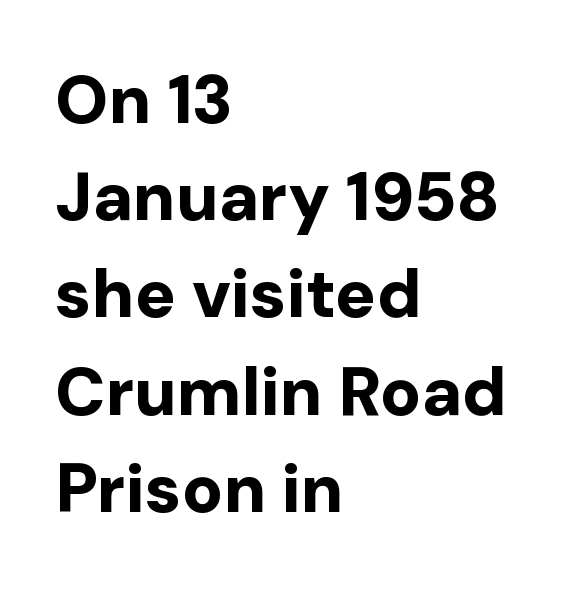
{"serif": "no", "italic": "no", "bold": "yes", "weight": "bold", "width": "normal", "stroke_contrast": "low", "x_height": "medium", "monospaced": "no", "underline": "no", "align": "left", "line_spacing": "normal", "line_spacing_ratio": 1.43, "letter_spacing": "normal", "letter_spacing_em": 0.0, "glyph_px": 68}
